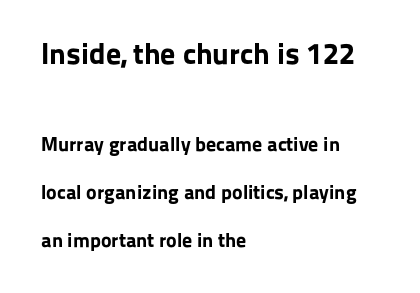
The image shows 30 px bold sans-serif type, upright; set left-aligned, loose line spacing (2.38x), normal letter spacing, not underlined; the first (top) block is 1.5x larger; low stroke contrast and a medium x-height.
